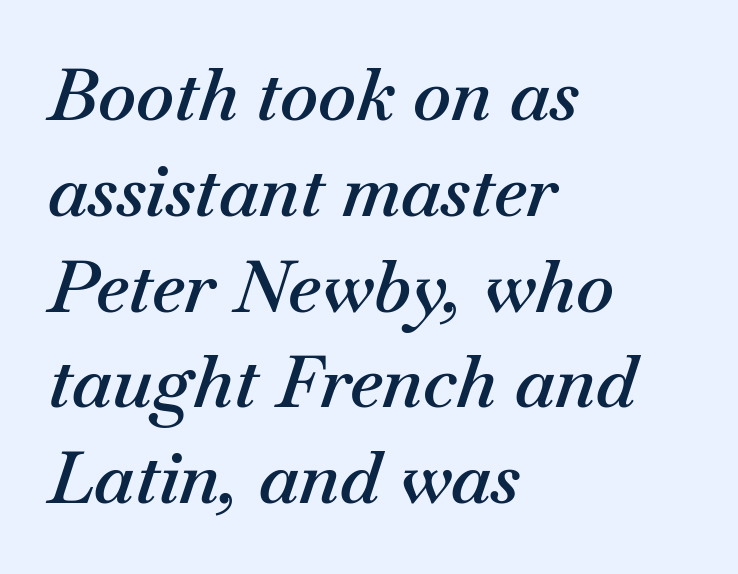
Character widths vary here, with narrow letters taking less room than wide ones. Weight: semibold (demi). Type without underlining. A normal amount of white space separates one row of letters from the next. The setting favours the left margin, as ordinary paragraphs usually do.
